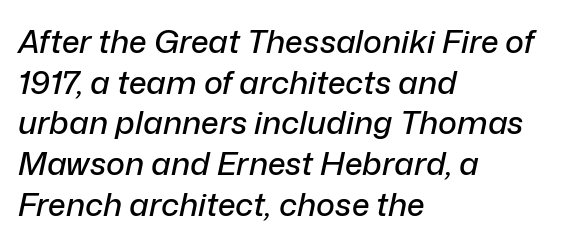
Horizontally, the lines are justified to the leading edge only. Here the designer chose a conventional face with non-uniform glyph widths. Descender tails drop into unmarked territory. Nothing unusual about the tracking: characters are spaced as the font intends. An italicized treatment has been applied to the whole sample.
